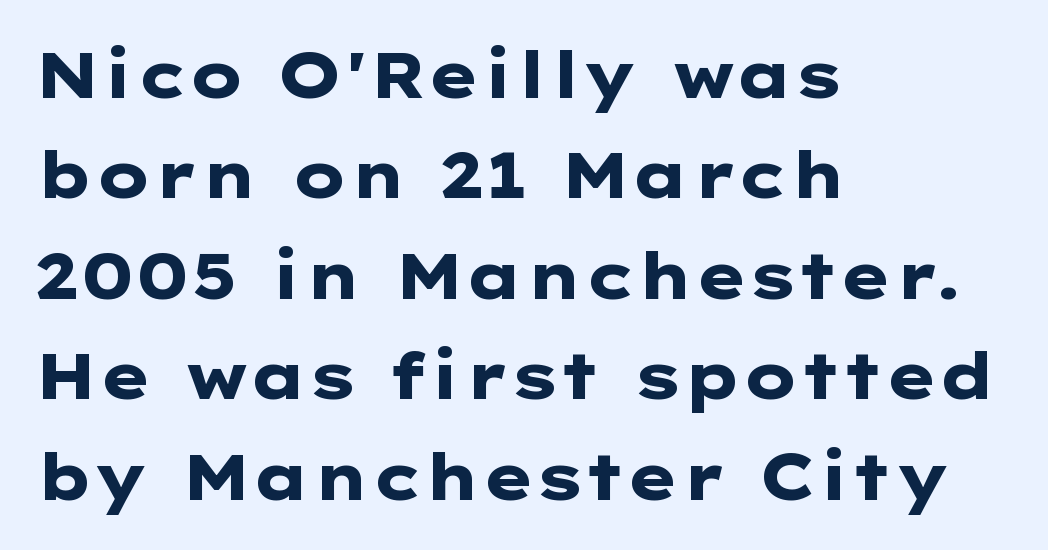
{"serif": "no", "italic": "no", "bold": "yes", "weight": "heavy", "width": "wide", "stroke_contrast": "low", "x_height": "medium", "underline": "no", "align": "left", "line_spacing": "normal", "line_spacing_ratio": 1.57, "letter_spacing": "normal", "letter_spacing_em": 0.0, "glyph_px": 64}
